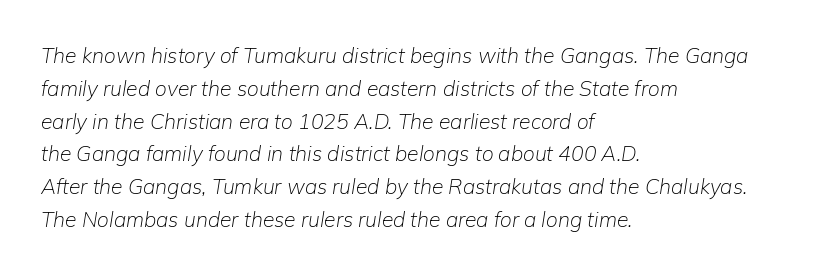
Line starts are locked; line ends wander. Default kerning and tracking; the words read as compact shapes. One glance says typical: line gaps are just what's usual. A typesetter would mark this as italic.
